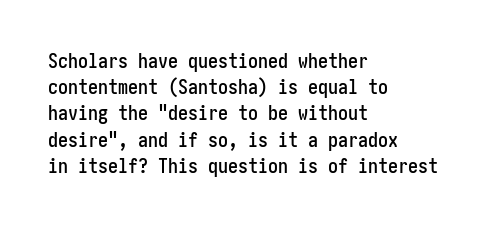
{"italic": "no", "underline": "no", "align": "left", "line_spacing": "normal", "line_spacing_ratio": 1.31, "letter_spacing": "normal", "letter_spacing_em": 0.0, "glyph_px": 20}
